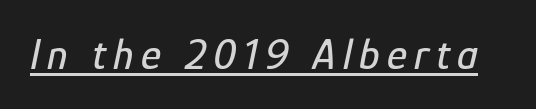
{"italic": "yes", "lean": "right", "slant_degrees": 12, "width": "condensed", "stroke_contrast": "low", "x_height": "medium", "monospaced": "no", "underline": "yes", "glyph_px": 43}
